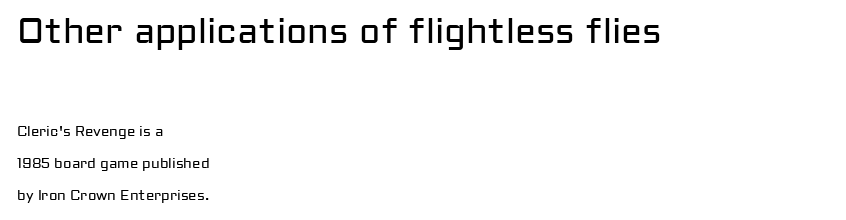
Q: Is the text bold? A: No.
Q: Is the text italic (slanted)? A: No, it is upright.
Q: Is the typeface a serif or a sans-serif typeface? A: Sans-serif.
Q: Is the text underlined? A: No.
Q: How is the paragraph aligned? A: Left-aligned.
Q: Is the spacing between letters normal or unusually wide? A: Normal.
Q: Is the spacing between lines tight, normal or loose? A: Loose.
Q: Which block of text is set in a larger size, the first (top) or the second (bottom)? A: The first (top) one.
Q: Width (condensed, normal, or wide)? A: Normal.
Q: Stroke contrast? A: Low.
Q: x-height? A: Medium.
Q: Monospaced? A: No.
